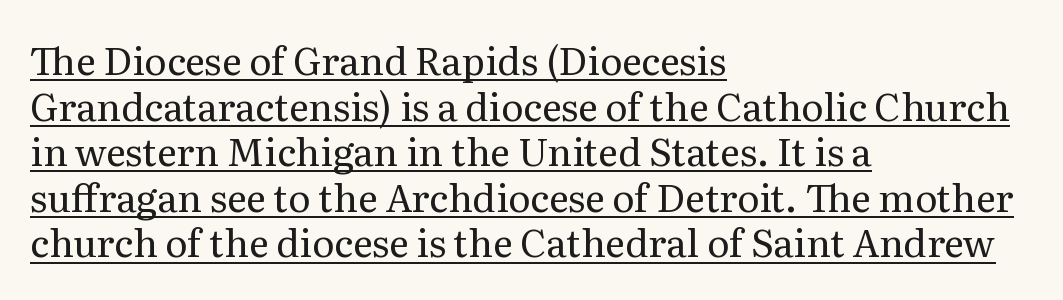
{"serif": "yes", "italic": "no", "bold": "no", "weight": "regular", "width": "normal", "stroke_contrast": "medium", "x_height": "medium", "monospaced": "no", "underline": "yes", "align": "left", "line_spacing_ratio": 1.2, "letter_spacing": "normal", "letter_spacing_em": 0.0, "glyph_px": 38}
